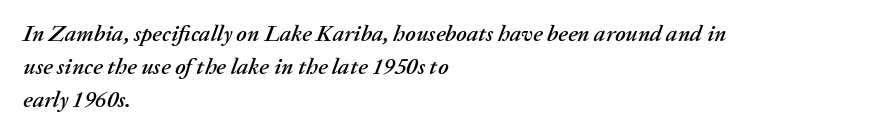
Plain, unruled lines of type. Vertically, the passage feels balanced, rows spaced as you'd expect. Tracking value appears to be zero — textbook default spacing. All the whitespace from short lines collects on the right. You can tell it's italic because the verticals aren't actually vertical.
